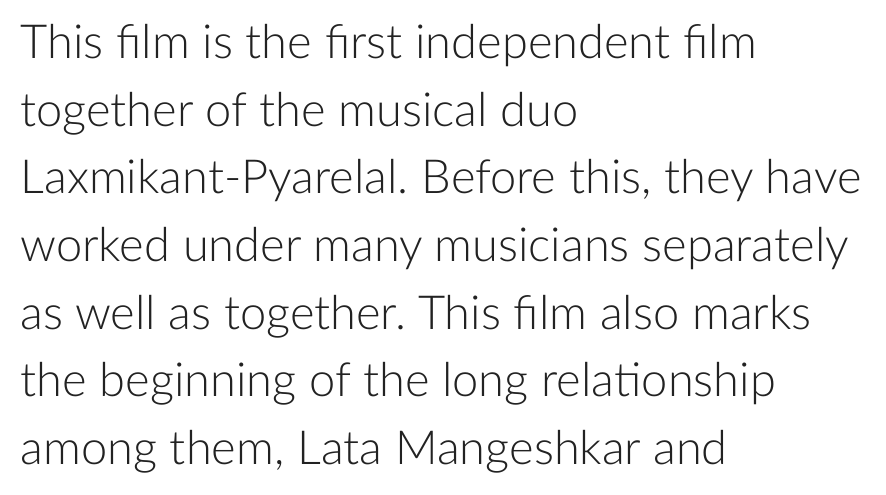
{"serif": "no", "italic": "no", "bold": "no", "weight": "light", "width": "normal", "stroke_contrast": "low", "x_height": "medium", "monospaced": "no", "underline": "no", "align": "left", "line_spacing": "normal", "line_spacing_ratio": 1.44, "letter_spacing": "normal", "letter_spacing_em": 0.0, "glyph_px": 47}
